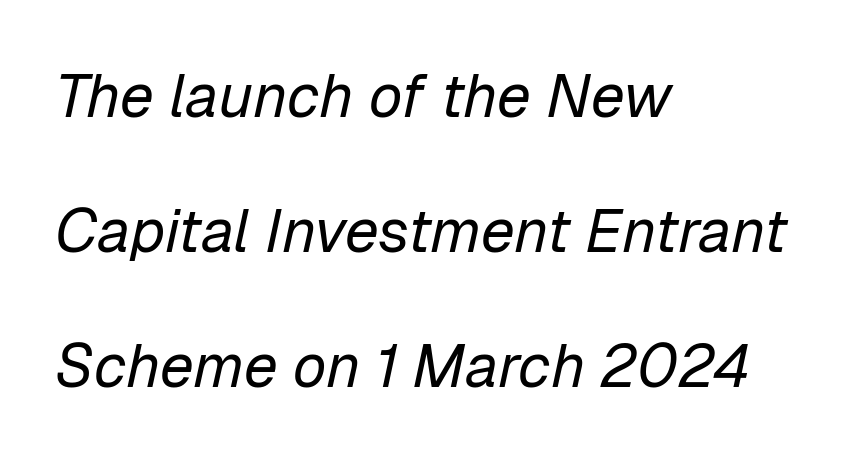
The image shows 61 px regular-weight type, italic (leaning right); set left-aligned, loose line spacing (2.21x), normal letter spacing, not underlined; low stroke contrast and a medium x-height.
